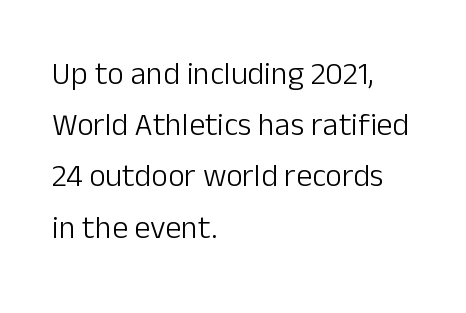
The image shows 32 px light sans-serif type, upright; set left-aligned, normal line spacing (1.6x), normal letter spacing, not underlined; low stroke contrast and a medium x-height.
